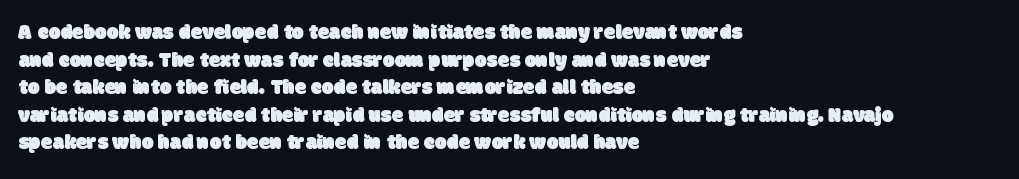
Q: Is the text underlined? A: No.
Q: How is the paragraph aligned? A: Left-aligned.
Q: Is the spacing between letters normal or unusually wide? A: Normal.
Q: Is the spacing between lines tight, normal or loose? A: Normal.
